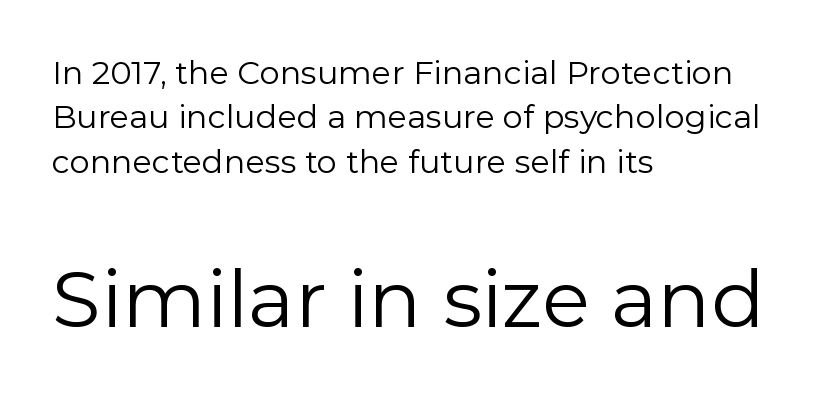
The image shows 79 px regular-weight sans-serif type, upright; set left-aligned, normal line spacing (1.39x), normal letter spacing, not underlined; the second (bottom) block is 2.47x larger; low stroke contrast and a medium x-height.
